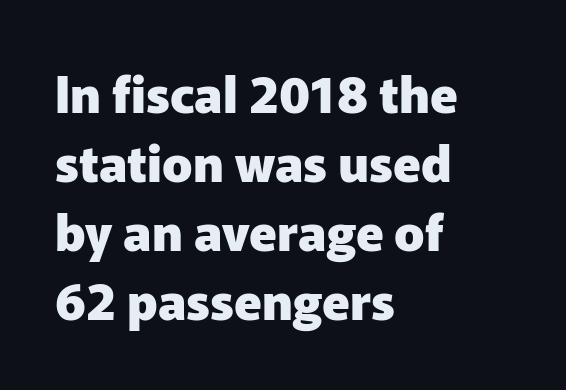
{"serif": "no", "italic": "no", "bold": "yes", "weight": "heavy", "width": "normal", "stroke_contrast": "low", "x_height": "medium", "monospaced": "no", "underline": "no", "align": "left", "line_spacing": "normal", "line_spacing_ratio": 1.38, "letter_spacing": "normal", "letter_spacing_em": 0.0, "glyph_px": 50}
